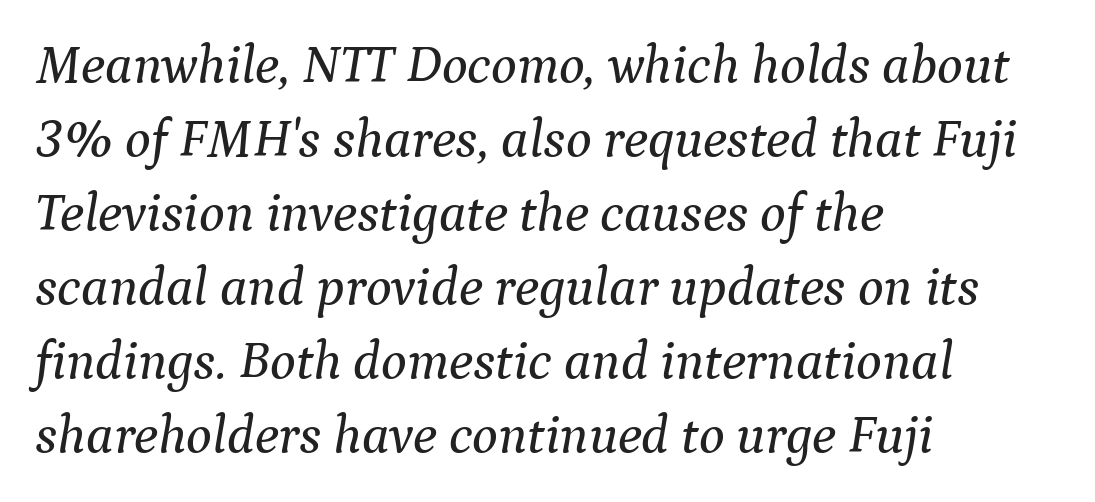
The image shows 54 px serif type, italic (leaning right); set left-aligned, normal line spacing (1.37x), normal letter spacing, not underlined; medium stroke contrast and a medium x-height.
